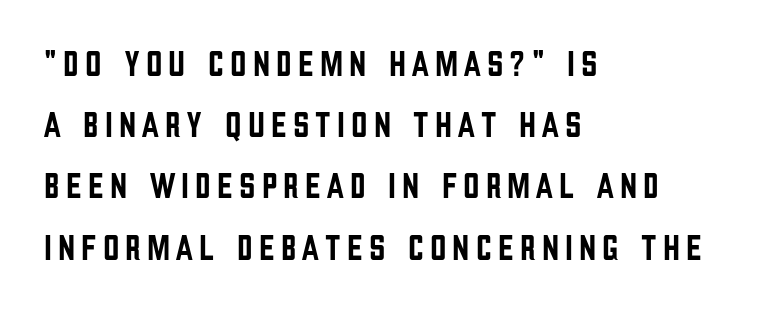
The face used here is proportionally spaced, like ordinary book or web type. These lines stack with their left ends in a neat column. The type sits square on the baseline with zero lean. Decoration check: the copy has no underline. A typesetter would label this face a sans.
